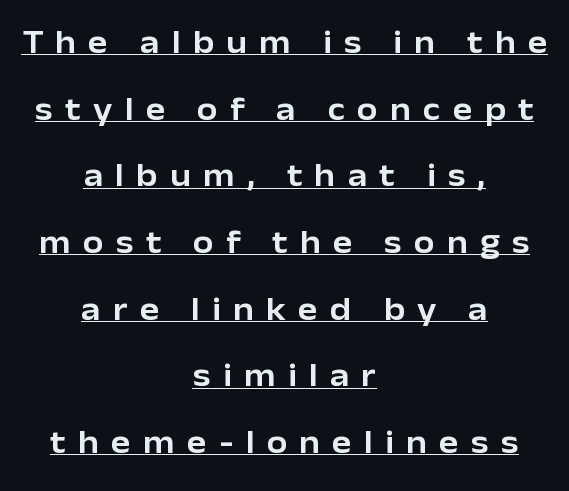
Q: Is the text italic (slanted)? A: No, it is upright.
Q: Is the typeface a serif or a sans-serif typeface? A: Sans-serif.
Q: Is the text underlined? A: Yes.
Q: How is the paragraph aligned? A: Centered.
Q: Is the spacing between letters normal or unusually wide? A: Unusually wide.
Q: Is the spacing between lines tight, normal or loose? A: Loose.
Q: Width (condensed, normal, or wide)? A: Normal.
Q: Stroke contrast? A: Low.
Q: x-height? A: Medium.
Q: Monospaced? A: No.
